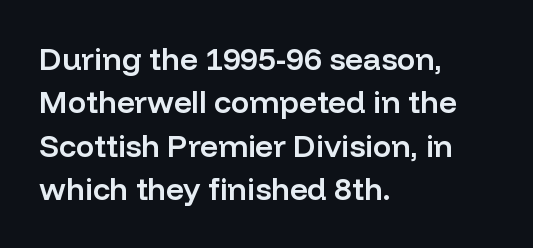
Q: Is the text bold? A: Semi-bold.
Q: Is the text italic (slanted)? A: No, it is upright.
Q: Is the typeface a serif or a sans-serif typeface? A: Sans-serif.
Q: Is the text underlined? A: No.
Q: How is the paragraph aligned? A: Left-aligned.
Q: Is the spacing between letters normal or unusually wide? A: Normal.
Q: Is the spacing between lines tight, normal or loose? A: Normal.
Q: Width (condensed, normal, or wide)? A: Normal.
Q: Stroke contrast? A: Low.
Q: x-height? A: Medium.
Q: Monospaced? A: No.
